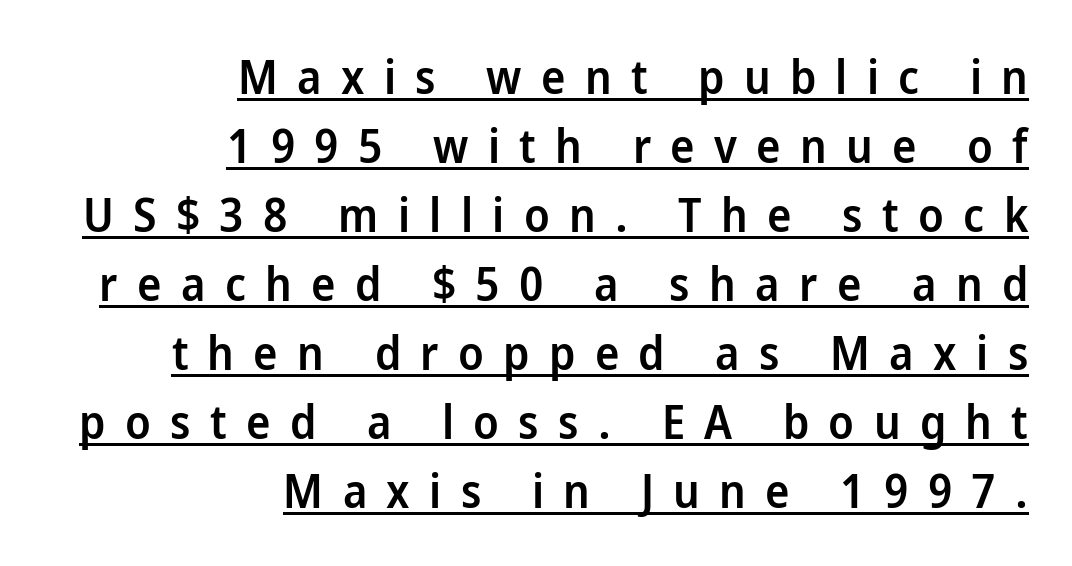
Q: Is the text bold? A: Semi-bold.
Q: Is the text italic (slanted)? A: No, it is upright.
Q: Is the typeface a serif or a sans-serif typeface? A: Sans-serif.
Q: Is the text underlined? A: Yes.
Q: How is the paragraph aligned? A: Right-aligned.
Q: Is the spacing between letters normal or unusually wide? A: Unusually wide.
Q: Is the spacing between lines tight, normal or loose? A: Normal.
Q: Width (condensed, normal, or wide)? A: Normal.
Q: Stroke contrast? A: Low.
Q: x-height? A: Medium.
Q: Monospaced? A: No.
